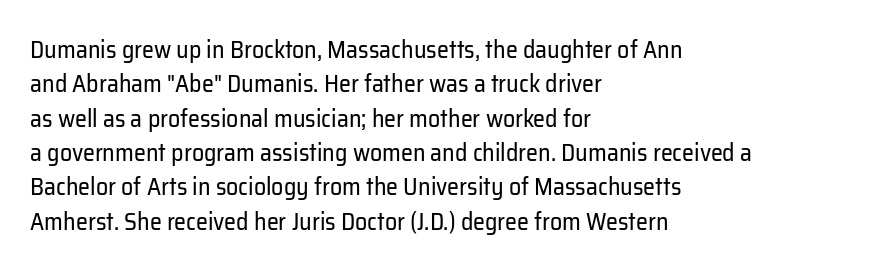
Q: Is the text bold? A: No.
Q: Is the text italic (slanted)? A: No, it is upright.
Q: Is the text underlined? A: No.
Q: How is the paragraph aligned? A: Left-aligned.
Q: Is the spacing between letters normal or unusually wide? A: Normal.
Q: Is the spacing between lines tight, normal or loose? A: Normal.
